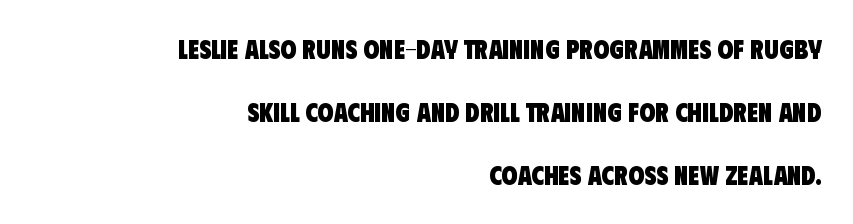
Compared with typical paragraphs, the rows here are farther apart. In terms of letterspacing, this is plain default setting. The zone under the glyphs is completely vacant. The rendering anchors every line to the right-hand side. You'd pick this weight for a headline — it's a proper bold.
